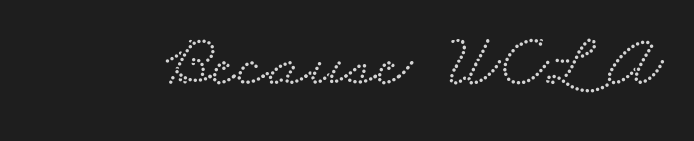
These lines are rendered in a variable-pitch font. Is this a sans? No — the strokes have serifs. The type is set solid horizontally, with unmodified tracking. The space beneath each line is pristine and unruled.
